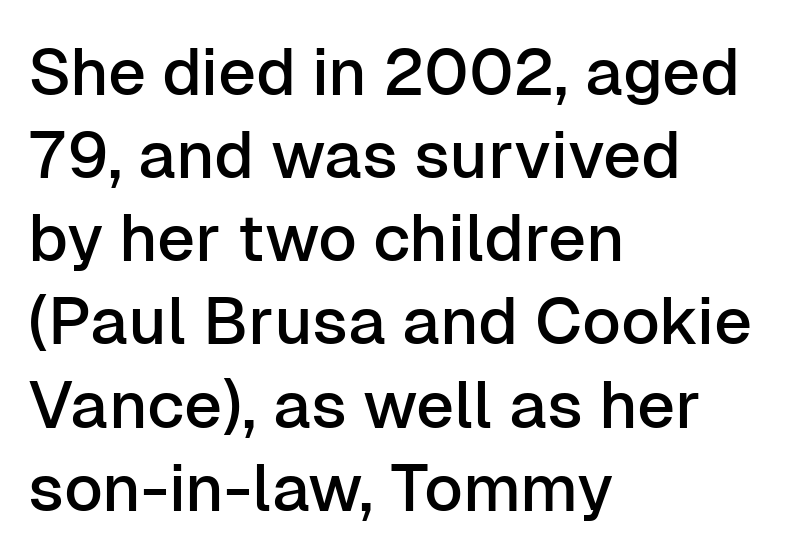
Q: Is the text italic (slanted)? A: No, it is upright.
Q: Is the typeface a serif or a sans-serif typeface? A: Sans-serif.
Q: Is the text underlined? A: No.
Q: How is the paragraph aligned? A: Left-aligned.
Q: Is the spacing between letters normal or unusually wide? A: Normal.
Q: Is the spacing between lines tight, normal or loose? A: Normal.
Q: Width (condensed, normal, or wide)? A: Normal.
Q: Stroke contrast? A: Low.
Q: x-height? A: Medium.
Q: Monospaced? A: No.
